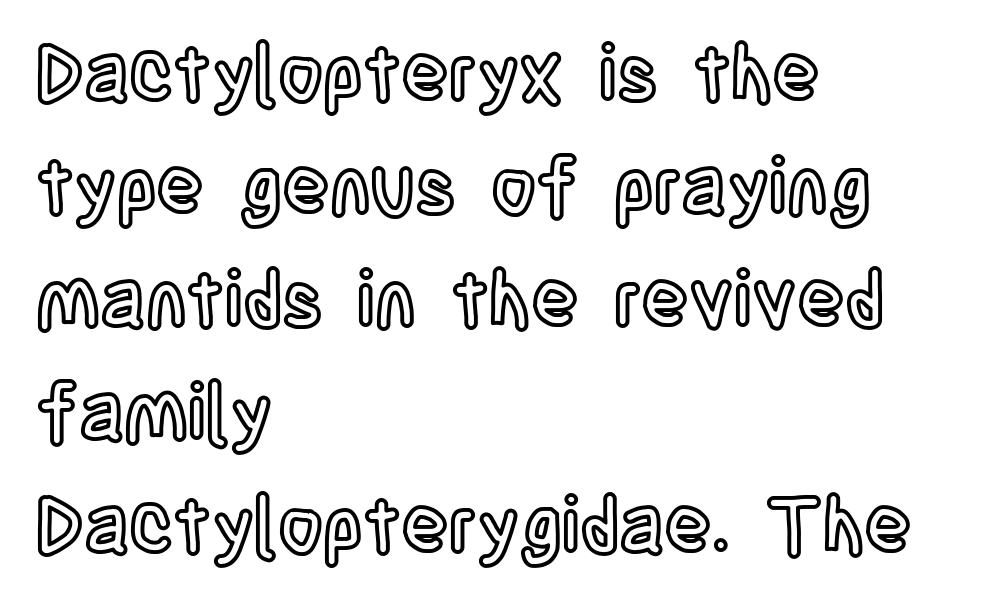
{"italic": "no", "width": "condensed", "x_height": "large", "monospaced": "no", "underline": "no", "align": "left", "line_spacing": "normal", "line_spacing_ratio": 1.45, "letter_spacing": "normal", "letter_spacing_em": 0.0, "glyph_px": 78}
